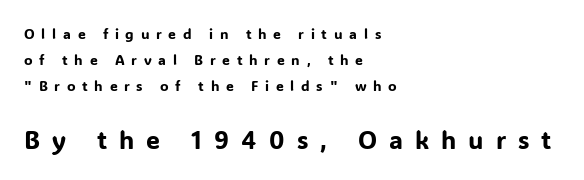
Between one letter and the next there's a generous, obvious gap. The letters in the lower block stand taller than those in the block above. Rendered with straight, roman letterforms. Decoration check: the copy has no underline.
